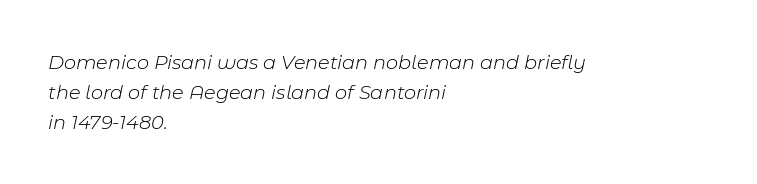
Q: Is the text bold? A: No.
Q: Is the text italic (slanted)? A: Yes, it leans right by about 11 degrees.
Q: Is the text underlined? A: No.
Q: How is the paragraph aligned? A: Left-aligned.
Q: Is the spacing between letters normal or unusually wide? A: Normal.
Q: Is the spacing between lines tight, normal or loose? A: Normal.
